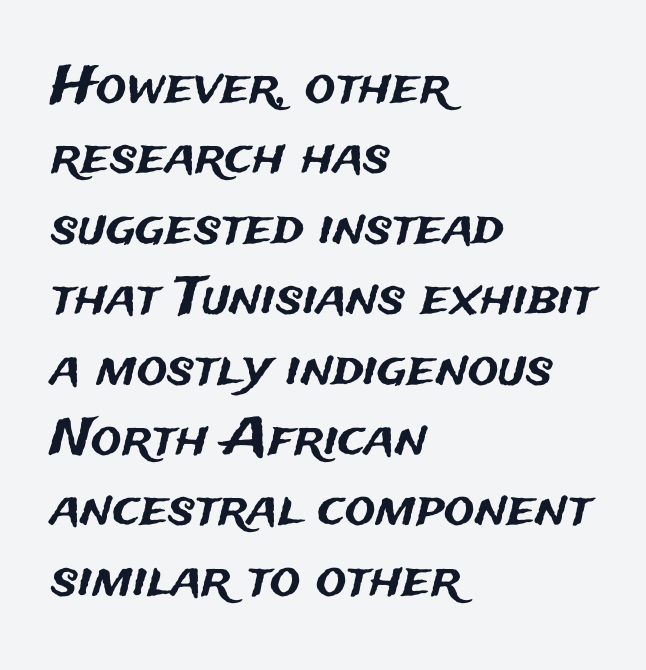
Nope, no serifs anywhere on these letters. A bare baseline throughout the passage. Spacing verdict: proportional, widths tailored to each character. In CSS terms this would be text-align: left. There is no visible air inserted between adjacent glyphs.
